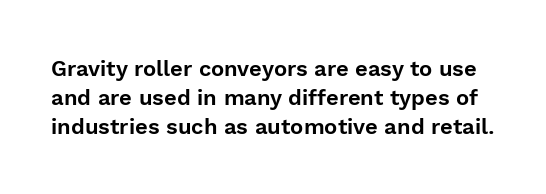
The image shows 22 px text type, upright; set normal line spacing (1.32x), normal letter spacing, not underlined.
